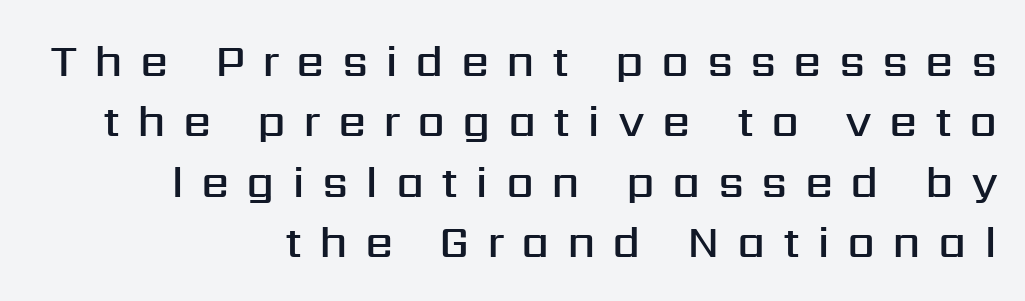
Honestly, the row spacing looks completely unremarkable. The specimen omits any rule beneath the text block's lines. Visually the block forms a straight wall on the right and a jagged coastline on the left. Do the letters lean? They stand straight. Spacing verdict: proportional, widths tailored to each character.
